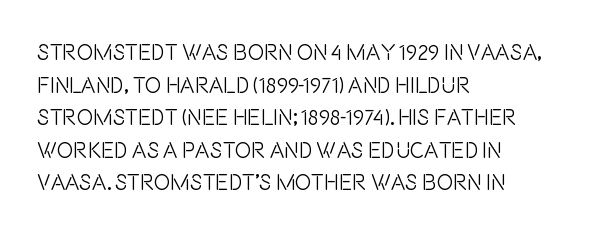
{"italic": "no", "bold": "no", "underline": "no", "align": "left", "line_spacing": "normal", "line_spacing_ratio": 1.48, "letter_spacing": "normal", "letter_spacing_em": 0.0, "glyph_px": 22}
